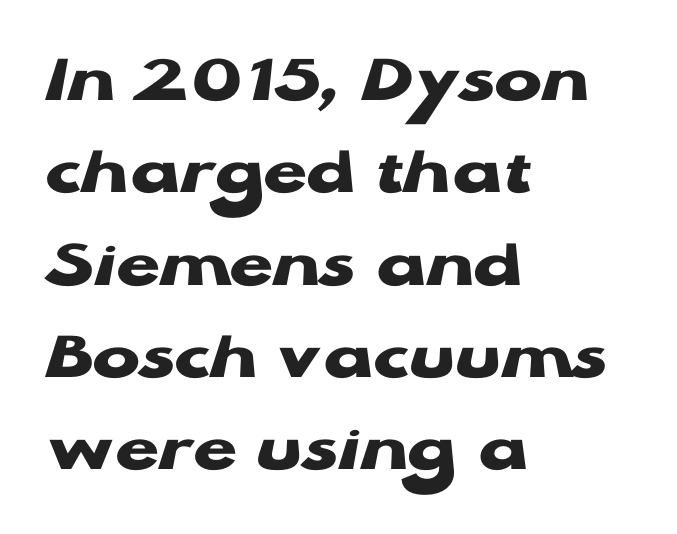
Q: Is the text bold? A: Yes.
Q: Is the text italic (slanted)? A: No, it is upright.
Q: Is the typeface a serif or a sans-serif typeface? A: Sans-serif.
Q: Is the text underlined? A: No.
Q: How is the paragraph aligned? A: Left-aligned.
Q: Is the spacing between letters normal or unusually wide? A: Normal.
Q: Is the spacing between lines tight, normal or loose? A: Normal.
Q: Width (condensed, normal, or wide)? A: Wide.
Q: Stroke contrast? A: Low.
Q: x-height? A: Medium.
Q: Monospaced? A: No.
